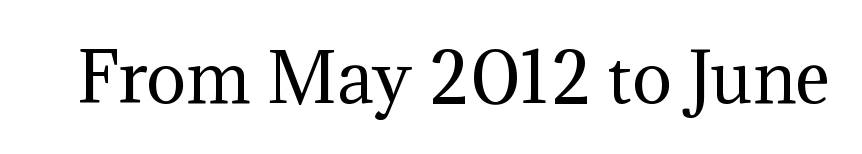
Q: Is the text bold? A: No.
Q: Is the text italic (slanted)? A: No, it is upright.
Q: Is the typeface a serif or a sans-serif typeface? A: Serif.
Q: Is the text underlined? A: No.
Q: Is the spacing between letters normal or unusually wide? A: Normal.
Q: Width (condensed, normal, or wide)? A: Normal.
Q: Stroke contrast? A: Medium.
Q: x-height? A: Medium.
Q: Monospaced? A: No.
